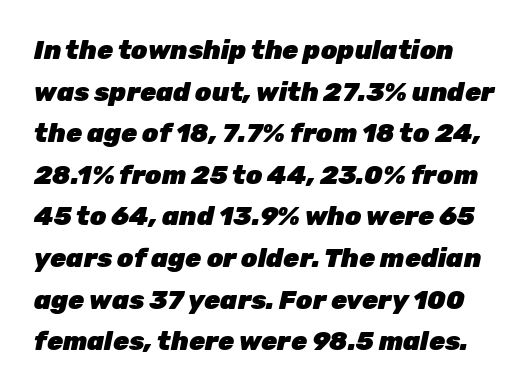
{"italic": "yes", "lean": "right", "slant_degrees": 12, "bold": "yes", "underline": "no", "line_spacing": "normal", "line_spacing_ratio": 1.6, "letter_spacing": "normal", "letter_spacing_em": 0.0, "glyph_px": 26}
